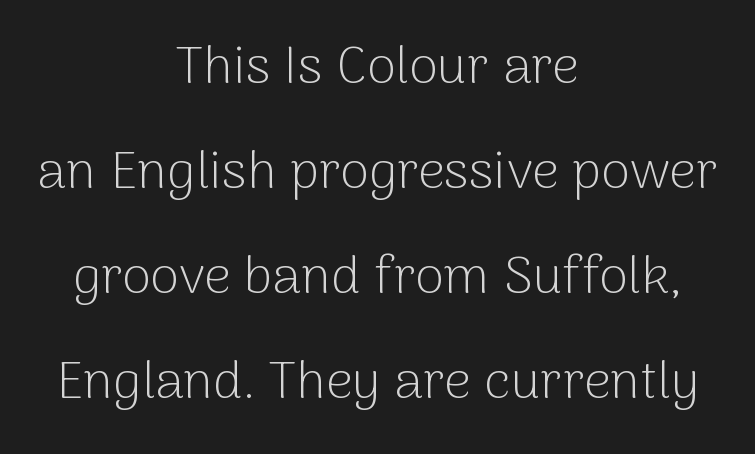
Each word holds together tightly as a unit, with standard inter-letter gaps. The line-height multiplier appears high, well above default. The specimen reads as upright at a glance. Visually the block forms a symmetrical silhouette, jagged on both flanks. Anything drawn beneath the words? Only blank space. Is this a sans? Yes — the strokes have no serifs.
